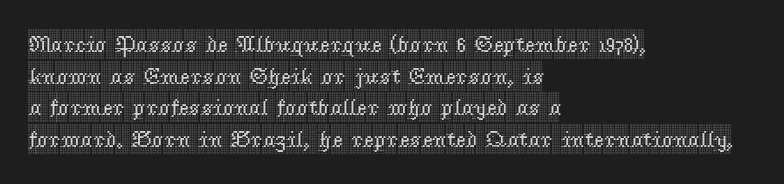
Q: Is the text italic (slanted)? A: No, it is upright.
Q: Is the text underlined? A: No.
Q: How is the paragraph aligned? A: Left-aligned.
Q: Is the spacing between letters normal or unusually wide? A: Normal.
Q: Is the spacing between lines tight, normal or loose? A: Normal.
